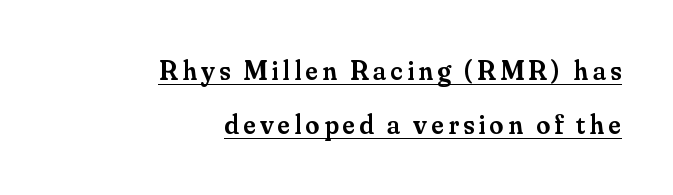
The image shows 28 px semibold serif type, upright; set right-aligned, loose line spacing (1.93x), underlined; medium stroke contrast and a small x-height.
